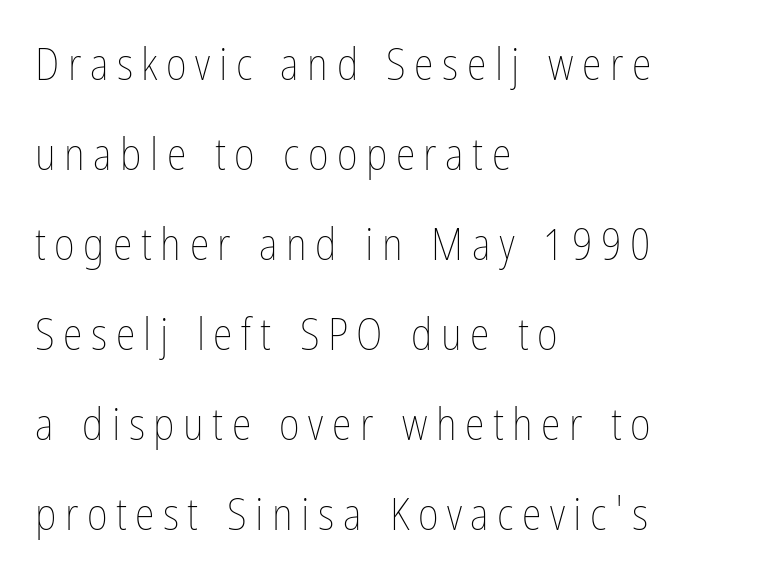
The image shows 45 px thin, condensed type, upright; set left-aligned, loose line spacing (2.0x), not underlined; low stroke contrast and a medium x-height.
